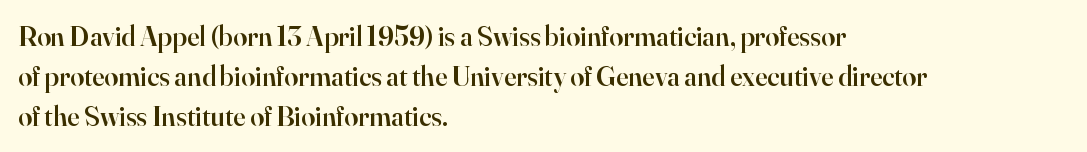
{"serif": "yes", "italic": "no", "bold": "semi", "weight": "semibold", "width": "normal", "stroke_contrast": "high", "x_height": "small", "monospaced": "no", "underline": "no", "align": "left", "line_spacing": "normal", "line_spacing_ratio": 1.42, "letter_spacing": "normal", "letter_spacing_em": 0.0, "glyph_px": 28}
